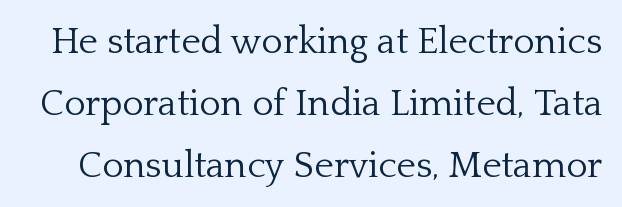
Q: Is the text bold? A: No.
Q: Is the text italic (slanted)? A: No, it is upright.
Q: Is the typeface a serif or a sans-serif typeface? A: Serif.
Q: Is the text underlined? A: No.
Q: Is the spacing between letters normal or unusually wide? A: Normal.
Q: Is the spacing between lines tight, normal or loose? A: Normal.
Q: Width (condensed, normal, or wide)? A: Normal.
Q: Stroke contrast? A: Low.
Q: x-height? A: Medium.
Q: Monospaced? A: No.
